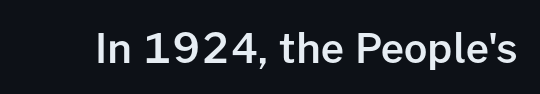
Nothing unusual about the tracking: characters are spaced as the font intends. Italic: no, the glyphs are upright roman. The specimen omits any rule beneath the text block's lines. On the weight axis this lands at semibold, roughly 600. Here the designer chose a conventional face with non-uniform glyph widths. The letters carry no serifs — their stems end cleanly without finishing strokes.
